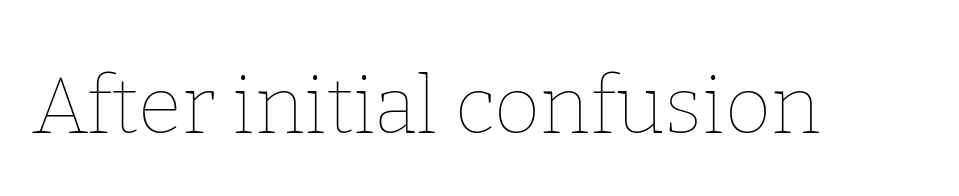
The image shows 80 px thin type, upright; set normal letter spacing, not underlined; low stroke contrast and a medium x-height.
